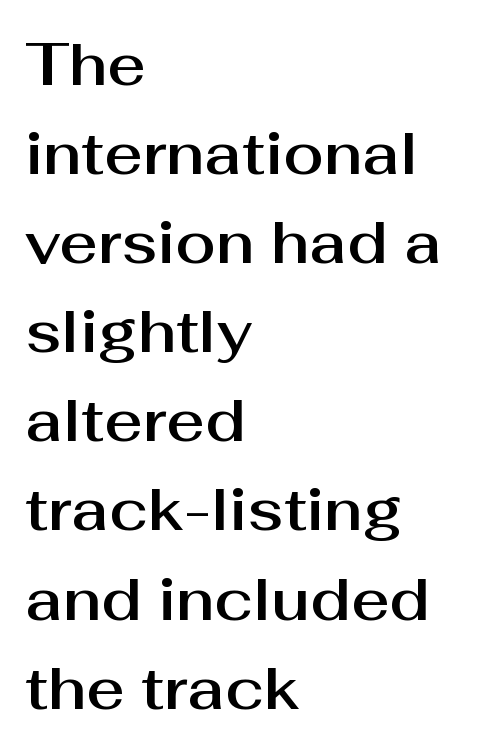
This is the regular roman posture of the typeface. Each row of text sits above clean, open space. Unlike a traditional serif, this face leaves its strokes unadorned. In CSS terms this would be text-align: left. This sample has the flowing, uneven cadence of proportional lettering. How would I describe the line gaps? Plain and ordinary.
